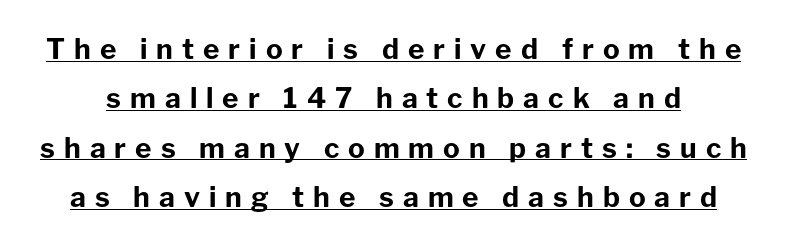
Q: Is the text bold? A: Yes.
Q: Is the text italic (slanted)? A: No, it is upright.
Q: Is the typeface a serif or a sans-serif typeface? A: Sans-serif.
Q: Is the text underlined? A: Yes.
Q: Is the spacing between letters normal or unusually wide? A: Unusually wide.
Q: Width (condensed, normal, or wide)? A: Normal.
Q: Stroke contrast? A: Low.
Q: x-height? A: Medium.
Q: Monospaced? A: No.
